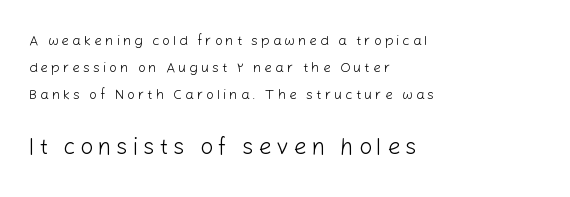
The font's upright variant was chosen for this text. Block two is the big one; block one sits smaller above it. Interline gaps are noticeably wide in this sample. Short note: letters widely spaced. Compared with a centered layout, this one pins lines to the left instead. Letters rest on an invisible, unmarked baseline.
